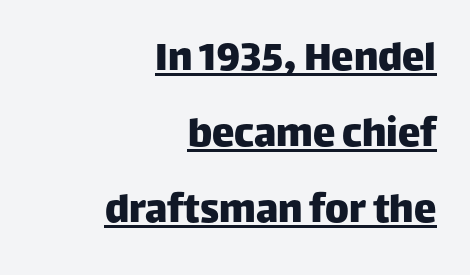
The image shows 45 px sans-serif type, upright; set right-aligned, normal line spacing (1.69x), normal letter spacing, underlined; low stroke contrast and a large x-height.
